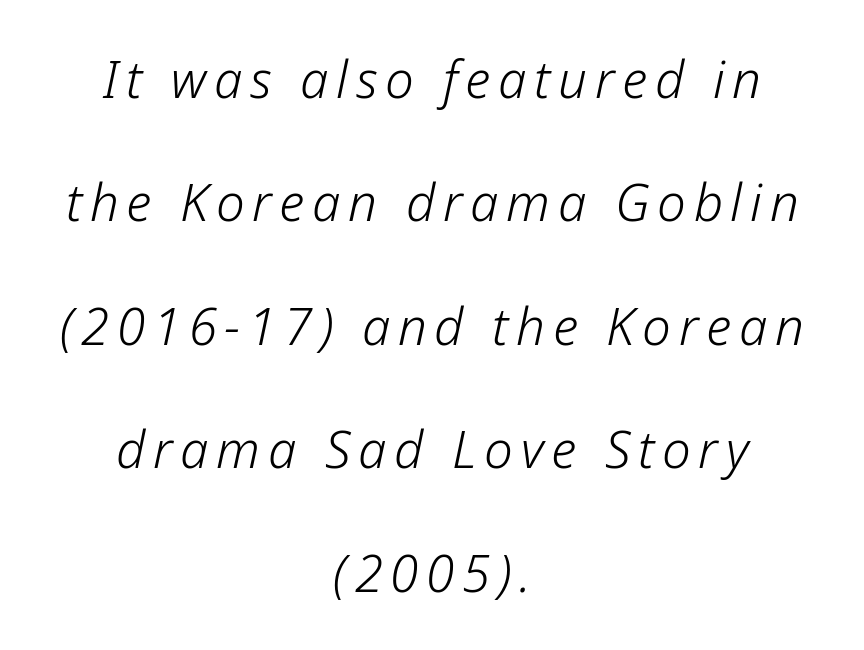
{"italic": "yes", "lean": "right", "slant_degrees": 12, "bold": "no", "weight": "light", "width": "normal", "stroke_contrast": "low", "x_height": "medium", "monospaced": "no", "underline": "no", "align": "center", "line_spacing": "loose", "line_spacing_ratio": 2.42, "glyph_px": 51}
